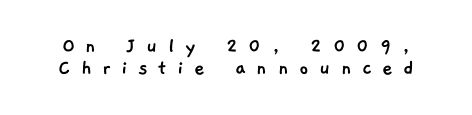
The image shows 23 px text type; set tight line spacing (0.96x), unusually wide letter spacing (+0.45 em), not underlined.
